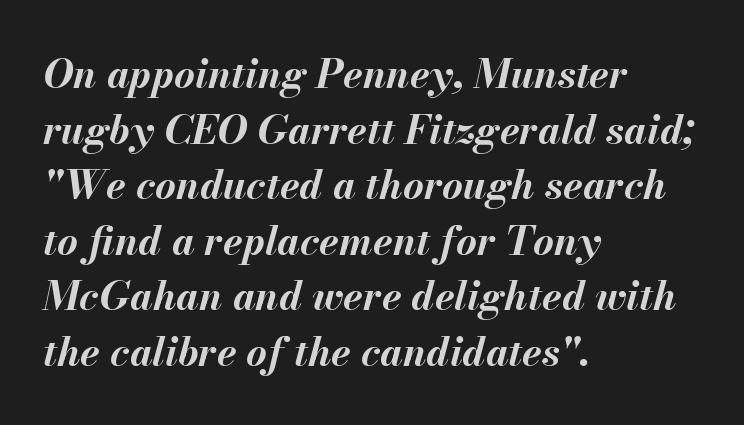
The image shows 40 px bold type, italic (leaning right); set left-aligned, normal line spacing (1.39x), normal letter spacing, not underlined; medium stroke contrast and a small x-height.
